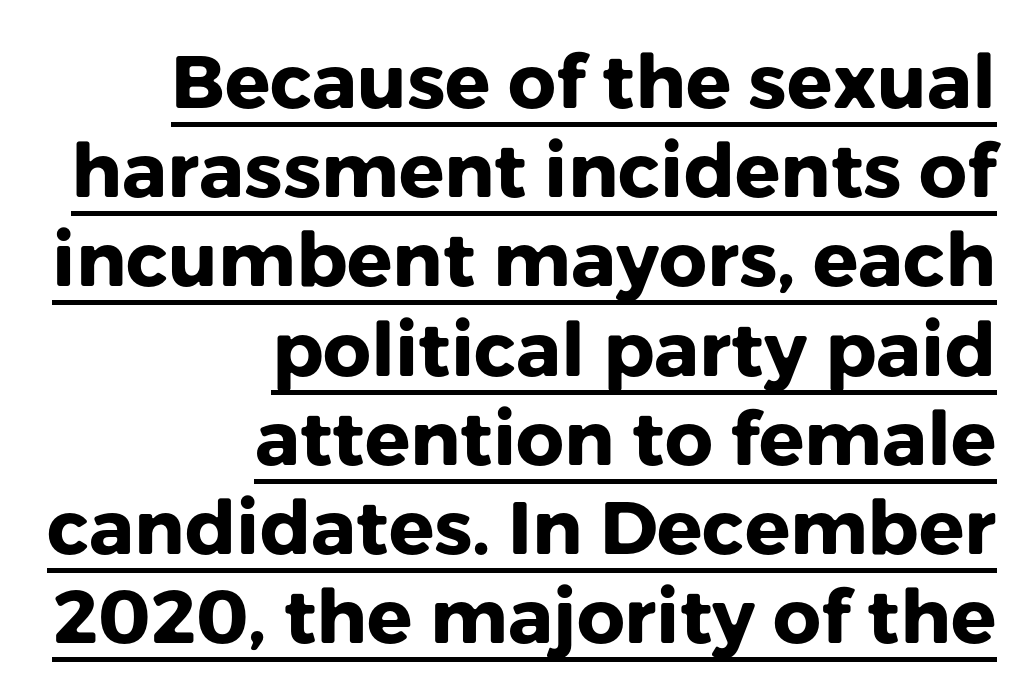
{"serif": "no", "italic": "no", "bold": "yes", "weight": "heavy", "width": "normal", "stroke_contrast": "low", "x_height": "medium", "monospaced": "no", "underline": "yes", "align": "right", "line_spacing_ratio": 1.19, "letter_spacing": "normal", "letter_spacing_em": 0.0, "glyph_px": 75}
